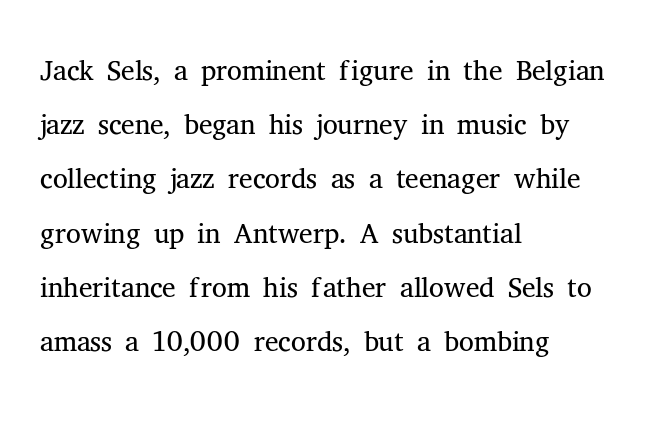
{"serif": "yes", "italic": "no", "bold": "no", "weight": "light", "width": "normal", "stroke_contrast": "medium", "x_height": "medium", "monospaced": "no", "underline": "no", "align": "left", "line_spacing": "normal", "line_spacing_ratio": 1.29, "letter_spacing": "normal", "letter_spacing_em": 0.0, "glyph_px": 42}
